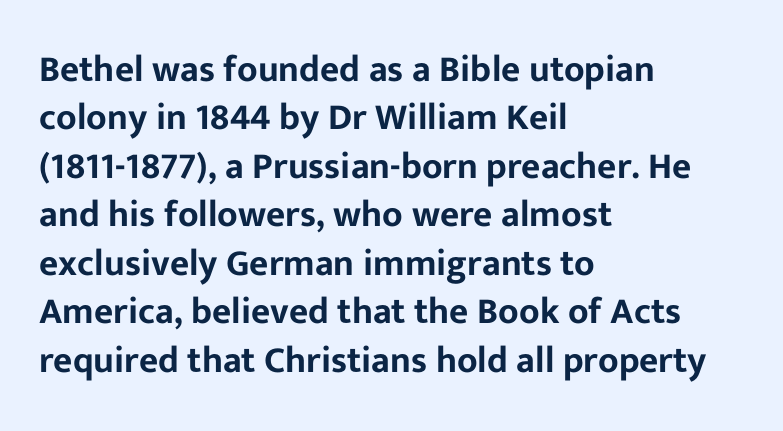
{"serif": "no", "italic": "no", "width": "normal", "stroke_contrast": "low", "x_height": "medium", "monospaced": "no", "underline": "no", "align": "left", "line_spacing": "normal", "line_spacing_ratio": 1.31, "letter_spacing": "normal", "letter_spacing_em": 0.0, "glyph_px": 37}
